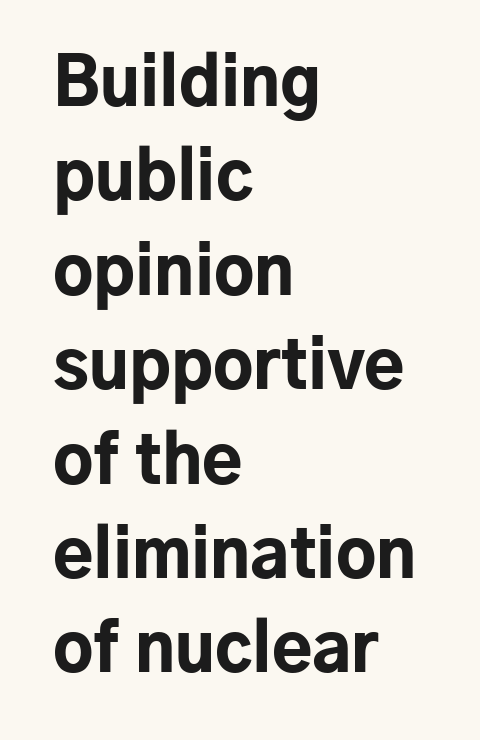
{"serif": "no", "italic": "no", "bold": "yes", "weight": "bold", "width": "normal", "stroke_contrast": "low", "x_height": "medium", "monospaced": "no", "underline": "no", "align": "left", "line_spacing": "normal", "line_spacing_ratio": 1.43, "letter_spacing": "normal", "letter_spacing_em": 0.0, "glyph_px": 66}
